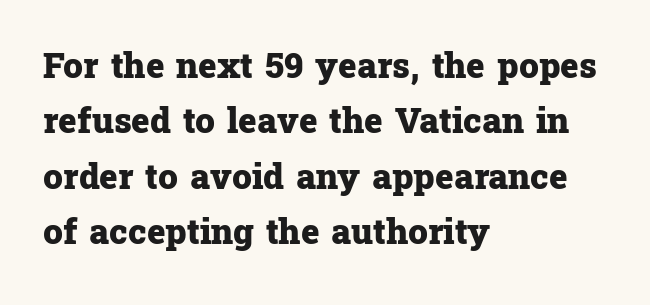
Emphasis by weight is at full strength: bold. Rows of type keep a routine distance in the vertical direction. Casual observation: everything's shoved over to the left. This rendering employs a face with finishing strokes, i.e., a serif. The string is rendered with underlining switched off.
